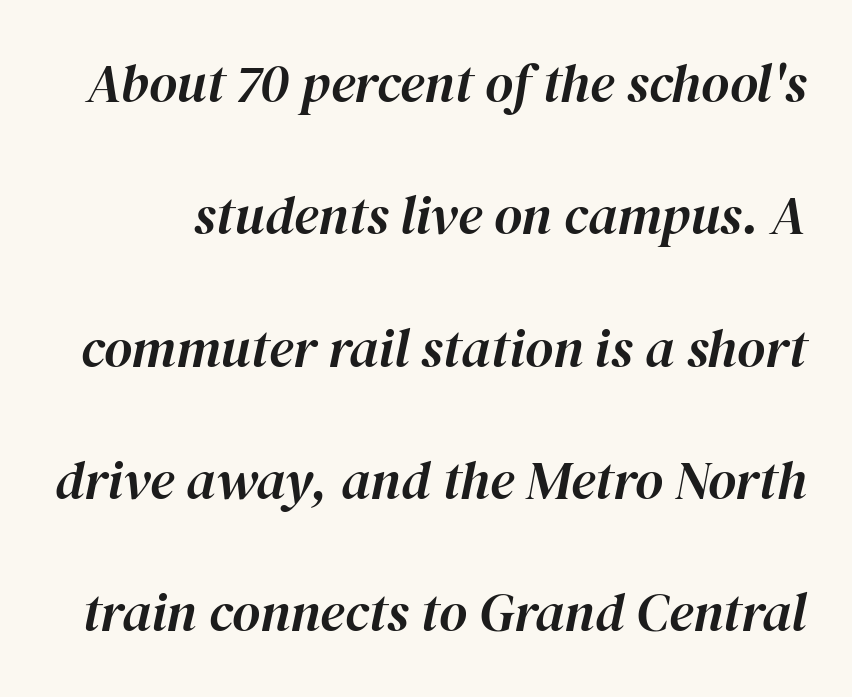
The vertical gap from one line to the next is large. Varying glyph widths throughout — classic text-font behaviour. You can tell it's italic because the verticals aren't actually vertical. Lines of text with bare space underneath.
